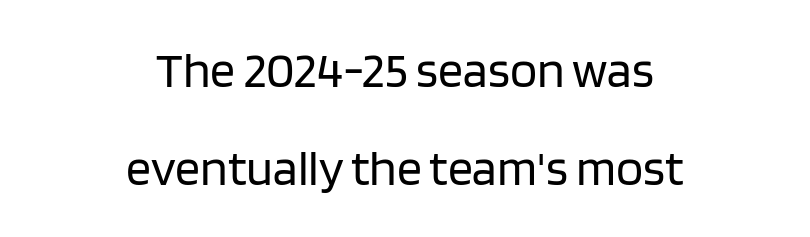
{"serif": "no", "italic": "no", "bold": "no", "weight": "regular", "width": "normal", "stroke_contrast": "low", "x_height": "large", "monospaced": "no", "underline": "no", "align": "center", "line_spacing": "loose", "line_spacing_ratio": 1.97, "letter_spacing": "normal", "letter_spacing_em": 0.0, "glyph_px": 50}
